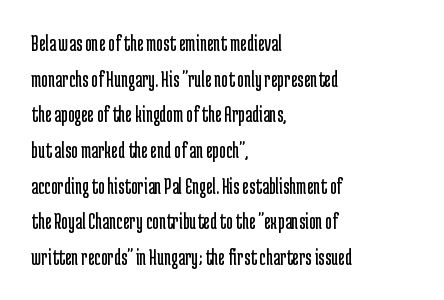
Q: Is the text bold? A: No.
Q: Is the text italic (slanted)? A: No, it is upright.
Q: Is the text underlined? A: No.
Q: How is the paragraph aligned? A: Left-aligned.
Q: Is the spacing between letters normal or unusually wide? A: Normal.
Q: Is the spacing between lines tight, normal or loose? A: Normal.
